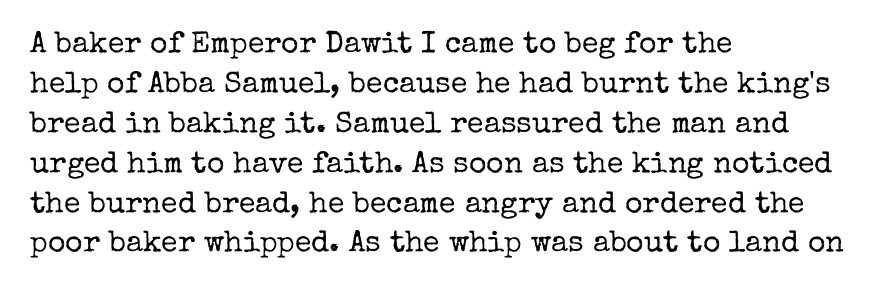
The image shows 30 px regular-weight serif type, upright; set left-aligned, normal line spacing (1.33x), normal letter spacing, not underlined; low stroke contrast and a medium x-height.
